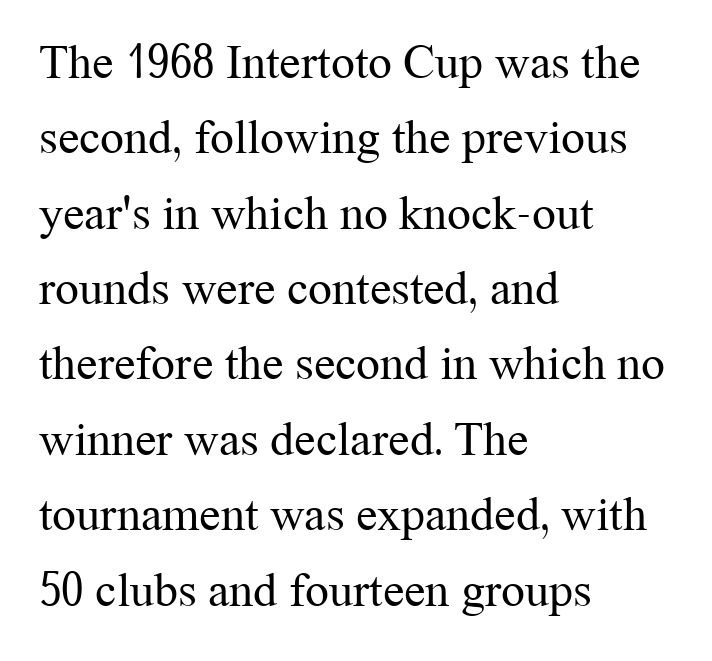
Q: Is the text bold? A: No.
Q: Is the text italic (slanted)? A: No, it is upright.
Q: Is the typeface a serif or a sans-serif typeface? A: Serif.
Q: Is the text underlined? A: No.
Q: How is the paragraph aligned? A: Left-aligned.
Q: Is the spacing between letters normal or unusually wide? A: Normal.
Q: Is the spacing between lines tight, normal or loose? A: Normal.
Q: Width (condensed, normal, or wide)? A: Normal.
Q: Stroke contrast? A: Medium.
Q: x-height? A: Medium.
Q: Monospaced? A: No.
